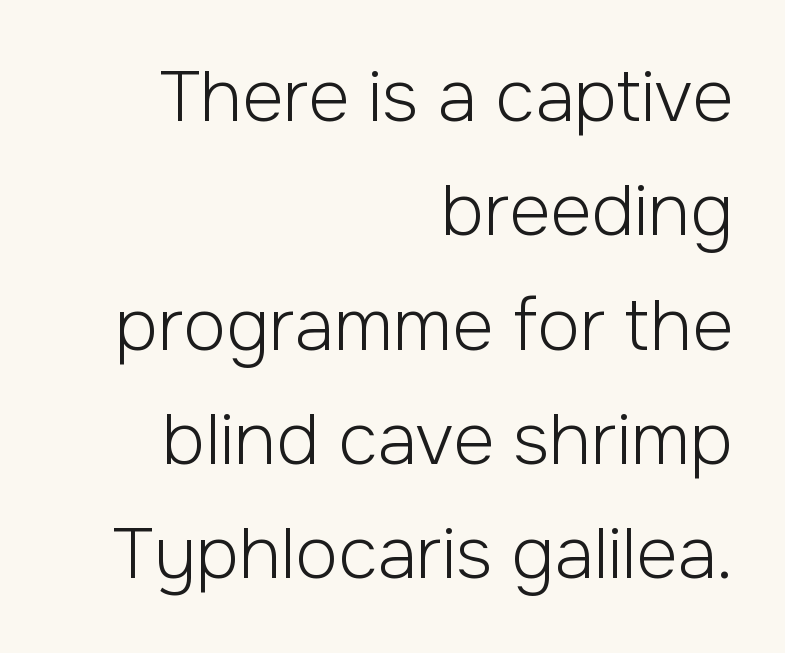
The font sits on the lighter half of the weight spectrum, regular included. Layout note: lines flush right. The face used here is proportionally spaced, like ordinary book or web type. Honestly, the letter spacing is just normal — you wouldn't notice it. Honestly, the row spacing looks completely unremarkable. Does the lettering tilt? It doesn't — this is upright.
